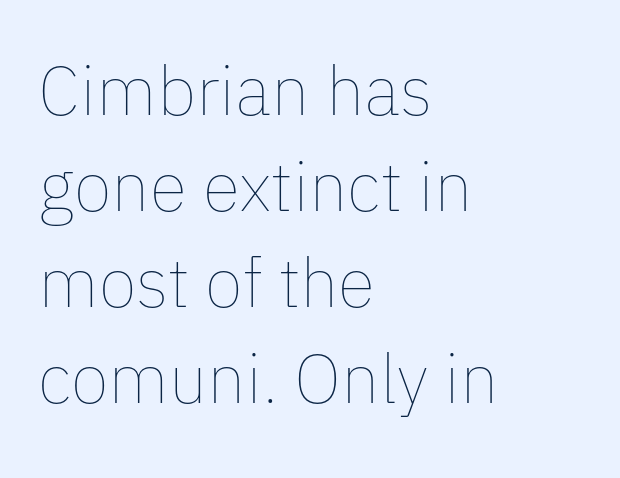
Q: Is the text bold? A: No.
Q: Is the text italic (slanted)? A: No, it is upright.
Q: Is the text underlined? A: No.
Q: How is the paragraph aligned? A: Left-aligned.
Q: Is the spacing between letters normal or unusually wide? A: Normal.
Q: Is the spacing between lines tight, normal or loose? A: Normal.
Q: Width (condensed, normal, or wide)? A: Normal.
Q: Stroke contrast? A: Low.
Q: x-height? A: Medium.
Q: Monospaced? A: No.
